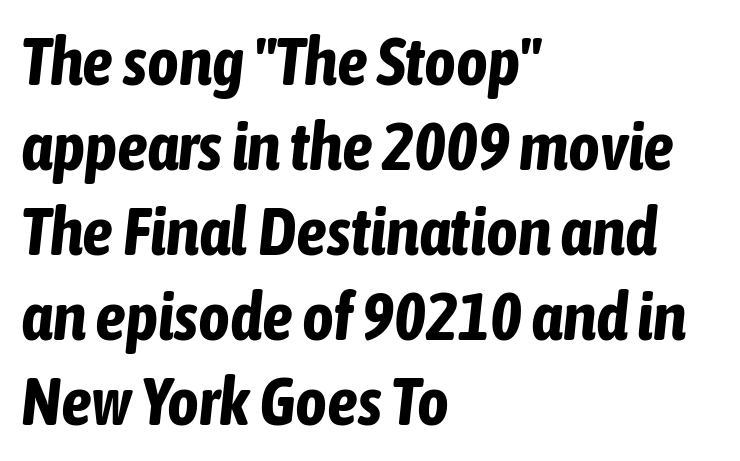
The image shows 68 px bold, condensed type, italic (leaning right); set left-aligned, normal line spacing (1.25x), normal letter spacing, not underlined; low stroke contrast and a medium x-height.
